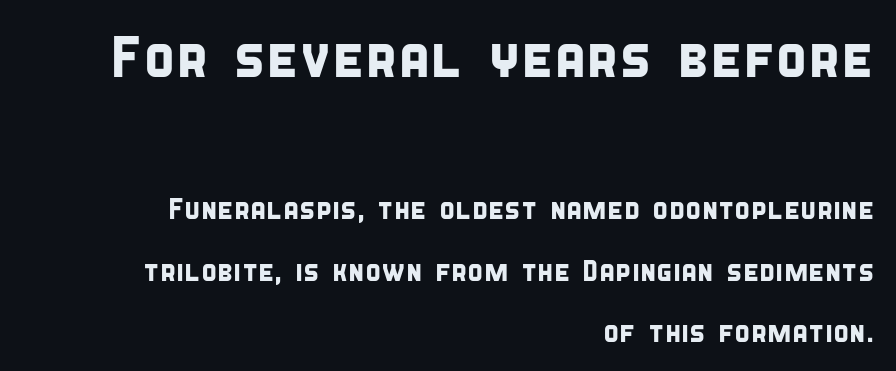
Does the copy run flush right? Yes — the right margin is perfectly even. Here the glyphs are tracked normally, forming tight word shapes. A typesetter would label this face a sans. Students, observe: this is what heavily led, spacious text looks like. Two sizes are in play, and the larger belongs to the first block. The gap between lines stays unmarked.
